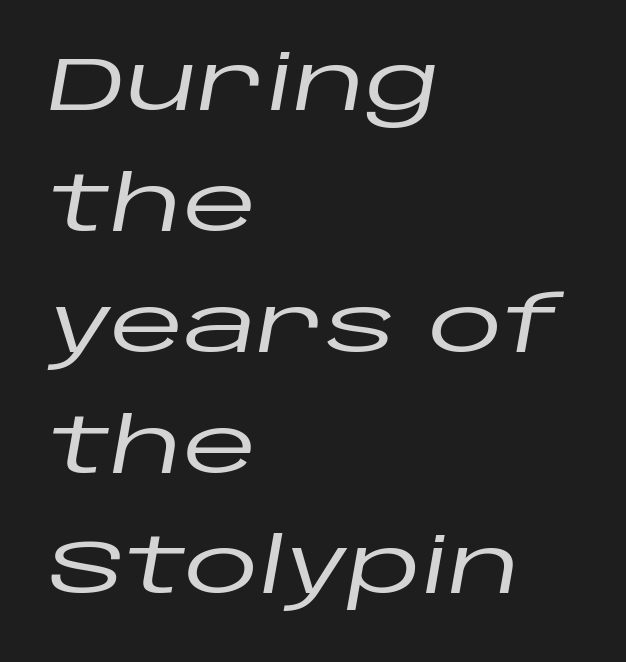
The image shows 76 px wide type, italic (leaning right); set left-aligned, normal line spacing (1.59x), normal letter spacing, not underlined; low stroke contrast and a large x-height.
